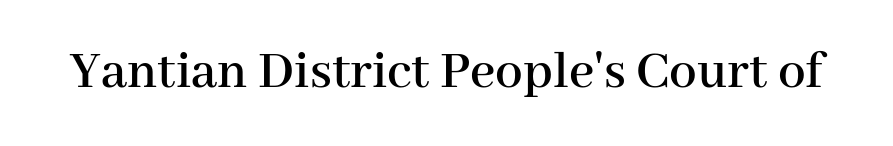
Q: Is the text italic (slanted)? A: No, it is upright.
Q: Is the typeface a serif or a sans-serif typeface? A: Serif.
Q: Is the text underlined? A: No.
Q: Is the spacing between letters normal or unusually wide? A: Normal.
Q: Width (condensed, normal, or wide)? A: Normal.
Q: Stroke contrast? A: High.
Q: x-height? A: Medium.
Q: Monospaced? A: No.
